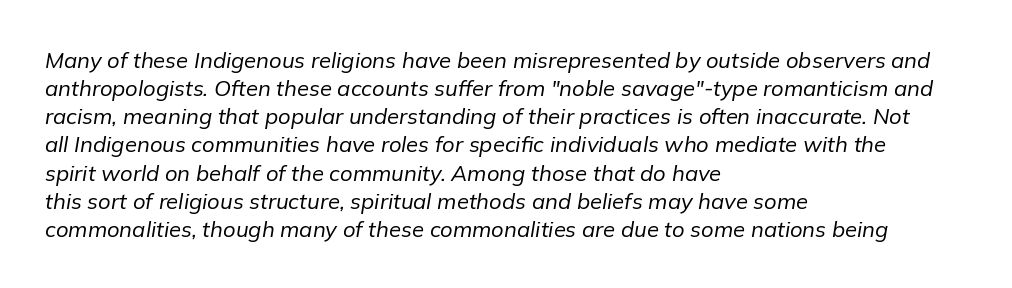
Q: Is the text bold? A: No.
Q: Is the text italic (slanted)? A: Yes, it leans right by about 9 degrees.
Q: Is the text underlined? A: No.
Q: How is the paragraph aligned? A: Left-aligned.
Q: Is the spacing between letters normal or unusually wide? A: Normal.
Q: Is the spacing between lines tight, normal or loose? A: Normal.
